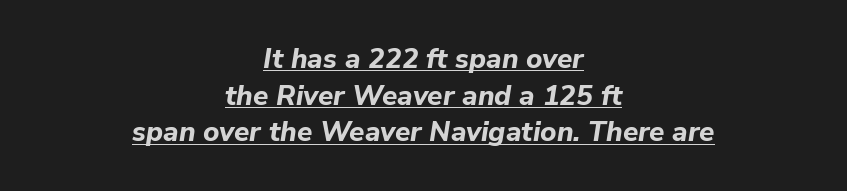
{"italic": "yes", "lean": "right", "slant_degrees": 9, "bold": "yes", "weight": "bold", "width": "normal", "stroke_contrast": "low", "x_height": "medium", "monospaced": "no", "underline": "yes", "align": "center", "line_spacing": "normal", "line_spacing_ratio": 1.31, "letter_spacing": "normal", "letter_spacing_em": 0.0, "glyph_px": 28}
